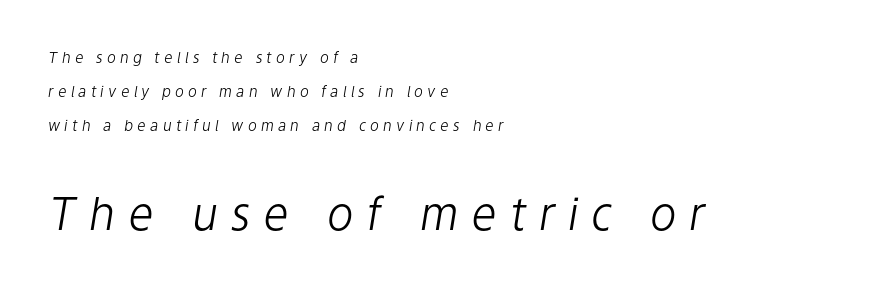
Q: Is the text bold? A: No.
Q: Is the text italic (slanted)? A: Yes, it leans right by about 9 degrees.
Q: Is the text underlined? A: No.
Q: How is the paragraph aligned? A: Left-aligned.
Q: Is the spacing between letters normal or unusually wide? A: Unusually wide.
Q: Is the spacing between lines tight, normal or loose? A: Loose.
Q: Which block of text is set in a larger size, the first (top) or the second (bottom)? A: The second (bottom) one.
Q: Width (condensed, normal, or wide)? A: Normal.
Q: Stroke contrast? A: Low.
Q: x-height? A: Medium.
Q: Monospaced? A: No.
